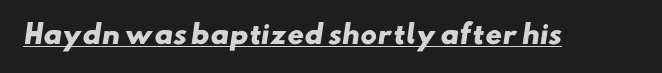
{"bold": "yes", "underline": "yes", "letter_spacing": "normal", "letter_spacing_em": 0.0, "glyph_px": 26}
